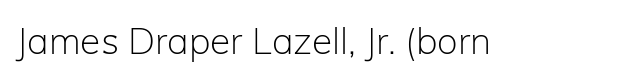
{"serif": "no", "italic": "no", "bold": "no", "weight": "light", "width": "normal", "stroke_contrast": "low", "x_height": "medium", "monospaced": "no", "underline": "no", "letter_spacing": "normal", "letter_spacing_em": 0.0, "glyph_px": 37}
